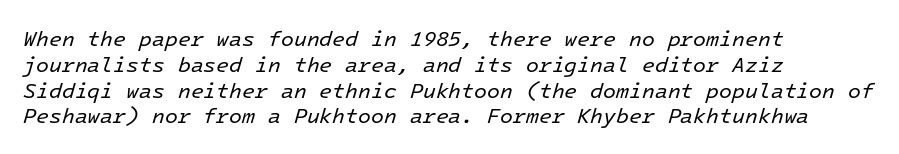
Q: Is the text bold? A: No.
Q: Is the text italic (slanted)? A: Yes, it leans right by about 16 degrees.
Q: Is the text underlined? A: No.
Q: How is the paragraph aligned? A: Left-aligned.
Q: Is the spacing between letters normal or unusually wide? A: Normal.
